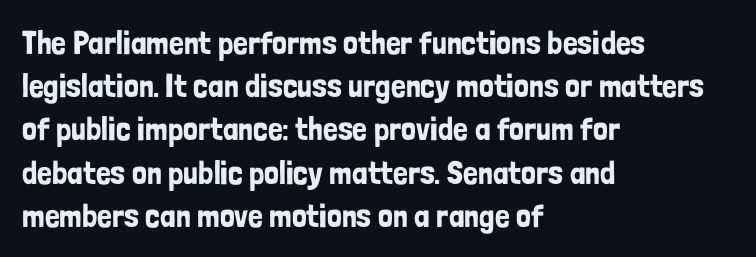
Q: Is the text italic (slanted)? A: No, it is upright.
Q: Is the typeface a serif or a sans-serif typeface? A: Sans-serif.
Q: Is the text underlined? A: No.
Q: How is the paragraph aligned? A: Left-aligned.
Q: Is the spacing between letters normal or unusually wide? A: Normal.
Q: Is the spacing between lines tight, normal or loose? A: Normal.
Q: Width (condensed, normal, or wide)? A: Condensed.
Q: Stroke contrast? A: Low.
Q: x-height? A: Medium.
Q: Monospaced? A: No.
